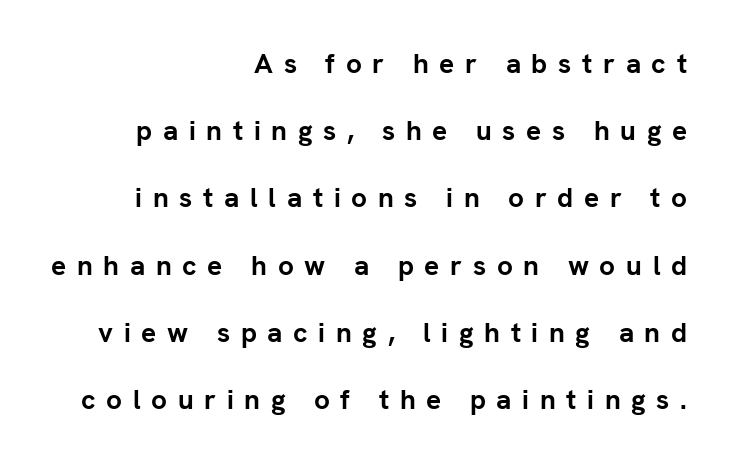
The image shows 28 px semibold sans-serif type, upright; set right-aligned, loose line spacing (2.4x), unusually wide letter spacing (+0.38 em), not underlined; low stroke contrast and a medium x-height.
